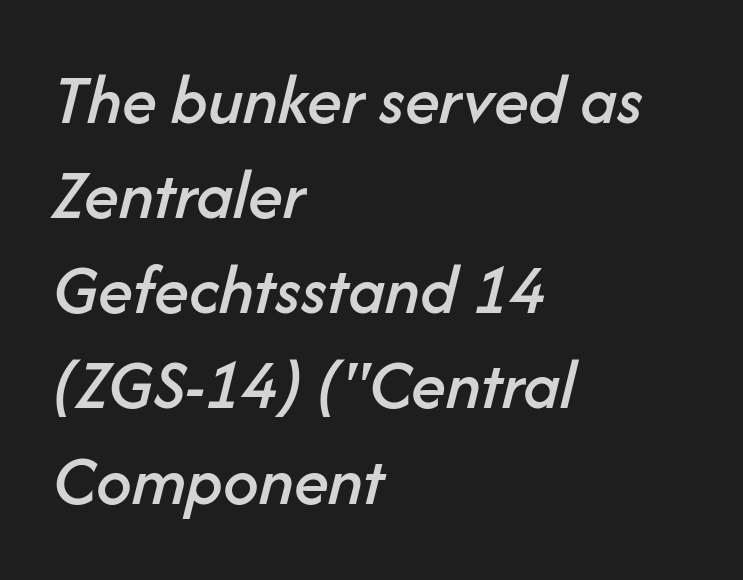
Quick note: underline off. The face used here has a pronounced slope to its letters. Horizontal bands of white between lines are of average thickness. Character widths vary here, with narrow letters taking less room than wide ones.
